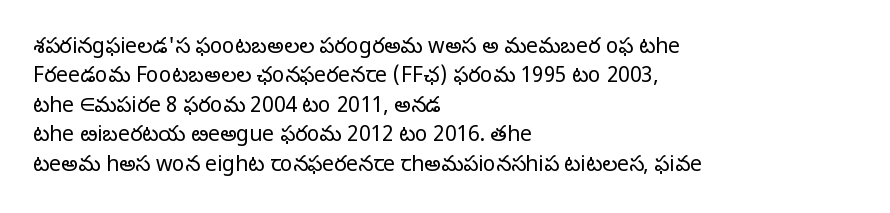
Q: Is the text bold? A: No.
Q: Is the text italic (slanted)? A: No, it is upright.
Q: Is the text underlined? A: No.
Q: How is the paragraph aligned? A: Left-aligned.
Q: Is the spacing between letters normal or unusually wide? A: Normal.
Q: Is the spacing between lines tight, normal or loose? A: Normal.
